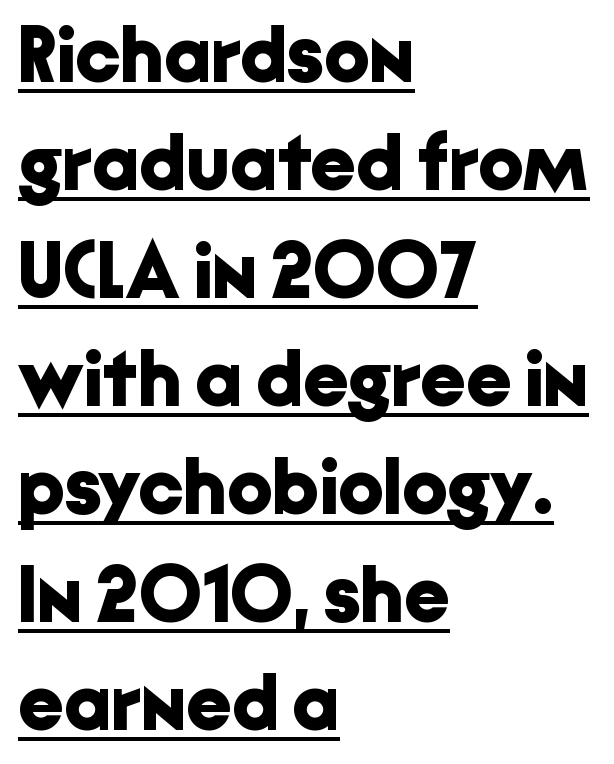
{"serif": "no", "italic": "no", "bold": "yes", "weight": "bold", "width": "normal", "stroke_contrast": "low", "x_height": "medium", "monospaced": "no", "underline": "yes", "align": "left", "line_spacing": "normal", "line_spacing_ratio": 1.35, "letter_spacing": "normal", "letter_spacing_em": 0.0, "glyph_px": 80}
